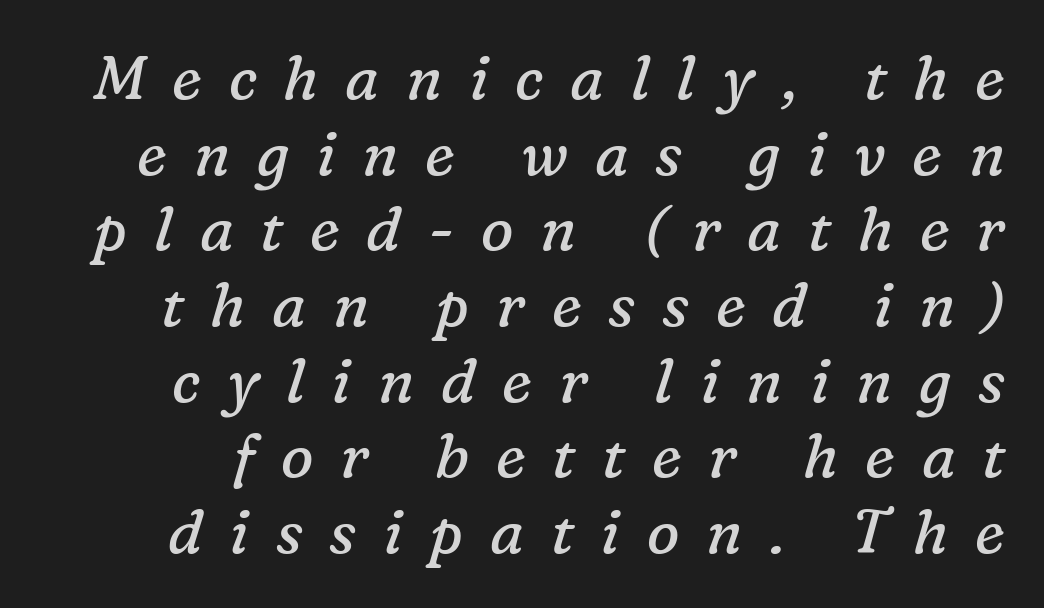
The image shows 61 px regular-weight serif type, italic (leaning right); set line spacing 1.24x, unusually wide letter spacing (+0.44 em), not underlined; low stroke contrast and a medium x-height.
